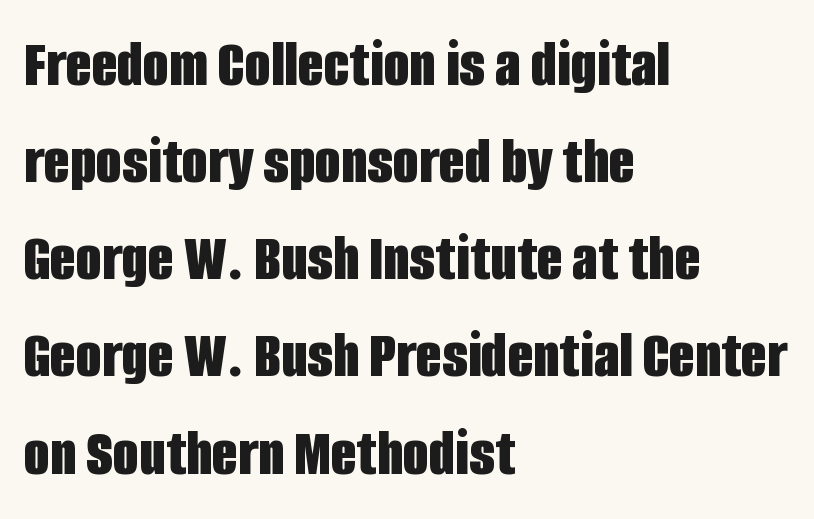
The image shows 67 px bold, condensed sans-serif type, upright; set left-aligned, normal line spacing (1.45x), normal letter spacing, not underlined; low stroke contrast and a large x-height.
